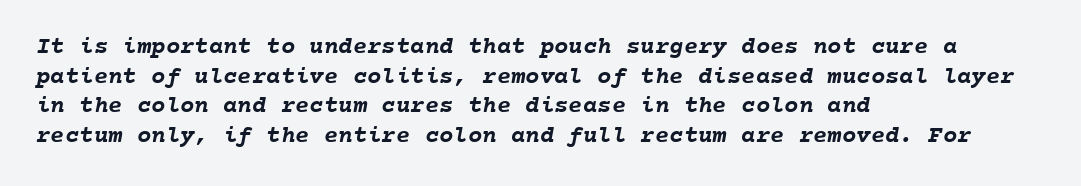
Q: Is the text bold? A: Yes.
Q: Is the text underlined? A: No.
Q: How is the paragraph aligned? A: Left-aligned.
Q: Is the spacing between letters normal or unusually wide? A: Normal.
